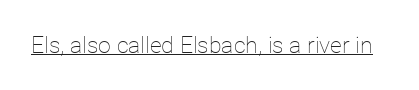
Students, observe the line beneath the letters — that is underlining. You can tell it's not italic because the verticals are truly vertical. Stems here are at most as thick as an everyday book face. Between one letter and the next there's only the usual sliver of space.
